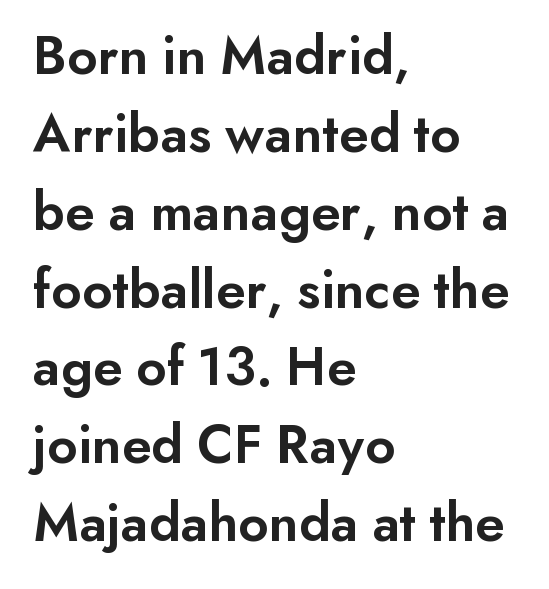
The image shows 56 px semibold sans-serif type, upright; set left-aligned, normal line spacing (1.39x), normal letter spacing, not underlined; low stroke contrast and a small x-height.
